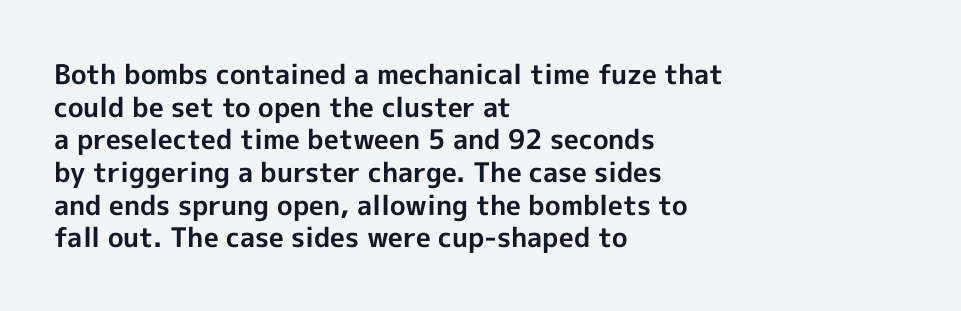
Q: Is the text bold? A: Yes.
Q: Is the text italic (slanted)? A: No, it is upright.
Q: Is the text underlined? A: No.
Q: How is the paragraph aligned? A: Left-aligned.
Q: Is the spacing between letters normal or unusually wide? A: Normal.
